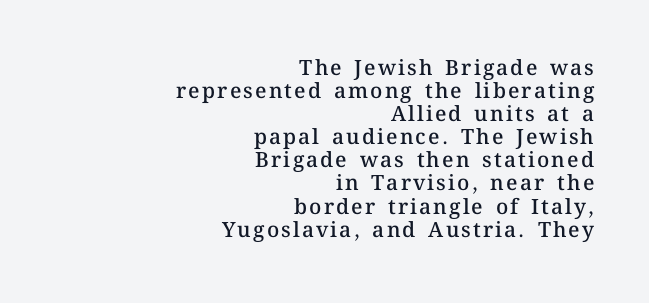
Type without underlining. Does the copy run flush right? Yes — the right margin is perfectly even. In terms of weight, the rendering is demibold, just under bold. Tall strokes in this sample are plumb rather than angled.
